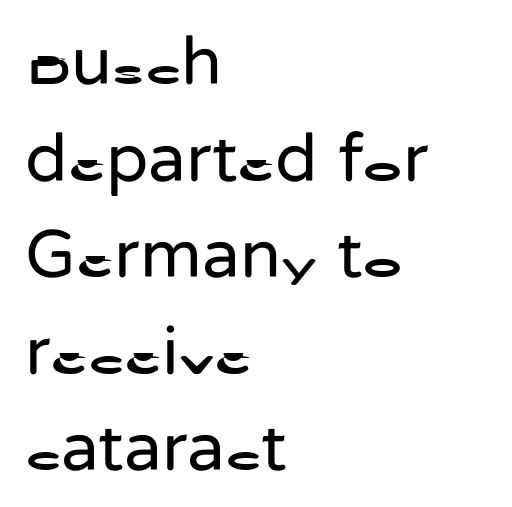
{"serif": "no", "italic": "no", "bold": "no", "weight": "regular", "width": "normal", "stroke_contrast": "low", "x_height": "medium", "monospaced": "no", "underline": "no", "align": "left", "line_spacing": "normal", "line_spacing_ratio": 1.4, "letter_spacing": "normal", "letter_spacing_em": 0.0, "glyph_px": 69}
